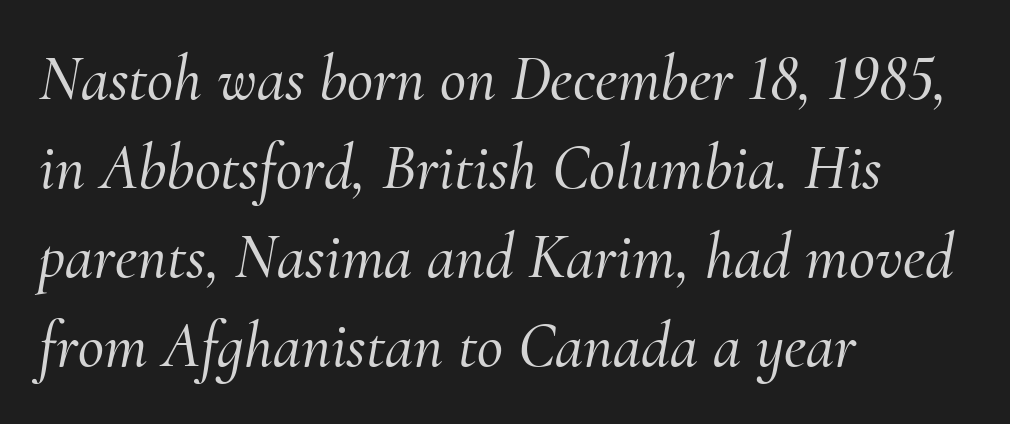
{"serif": "yes", "italic": "yes", "lean": "right", "slant_degrees": 10, "width": "normal", "stroke_contrast": "medium", "x_height": "small", "monospaced": "no", "underline": "no", "align": "left", "line_spacing": "normal", "line_spacing_ratio": 1.39, "letter_spacing": "normal", "letter_spacing_em": 0.0, "glyph_px": 64}
